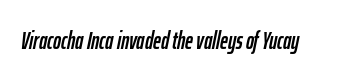
Q: Is the text italic (slanted)? A: Yes, it leans right by about 12 degrees.
Q: Is the text underlined? A: No.
Q: Is the spacing between letters normal or unusually wide? A: Normal.
